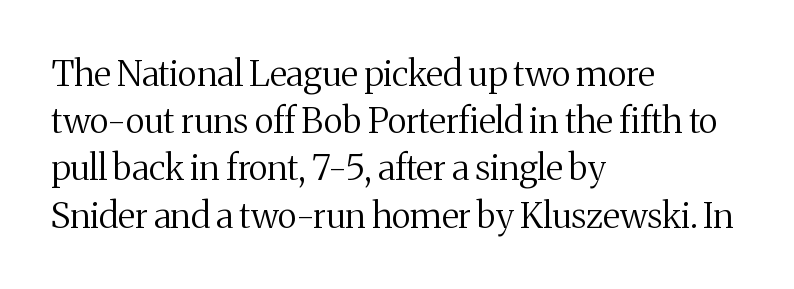
{"serif": "yes", "italic": "no", "bold": "no", "weight": "regular", "width": "normal", "stroke_contrast": "medium", "x_height": "medium", "monospaced": "no", "underline": "no", "align": "left", "line_spacing": "normal", "line_spacing_ratio": 1.35, "letter_spacing": "normal", "letter_spacing_em": 0.0, "glyph_px": 35}
